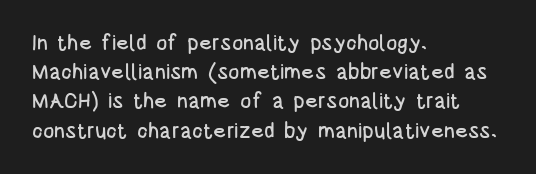
{"italic": "no", "underline": "no", "align": "left", "line_spacing": "normal", "line_spacing_ratio": 1.39, "letter_spacing": "normal", "letter_spacing_em": 0.0, "glyph_px": 21}
